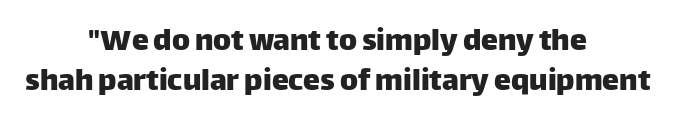
{"serif": "no", "italic": "no", "width": "normal", "stroke_contrast": "low", "x_height": "large", "monospaced": "no", "underline": "no", "align": "center", "line_spacing_ratio": 1.17, "letter_spacing": "normal", "letter_spacing_em": 0.0, "glyph_px": 34}
